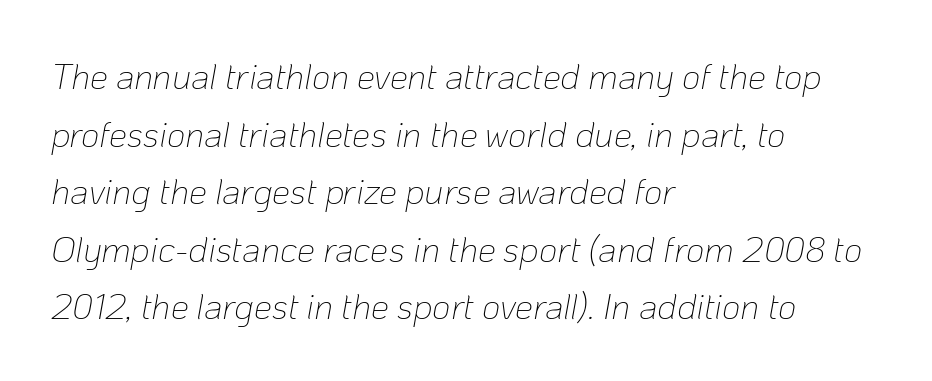
{"italic": "yes", "lean": "right", "slant_degrees": 10, "bold": "no", "weight": "thin", "width": "normal", "stroke_contrast": "low", "x_height": "medium", "monospaced": "no", "underline": "no", "align": "left", "line_spacing": "normal", "line_spacing_ratio": 1.6, "letter_spacing": "normal", "letter_spacing_em": 0.0, "glyph_px": 36}
